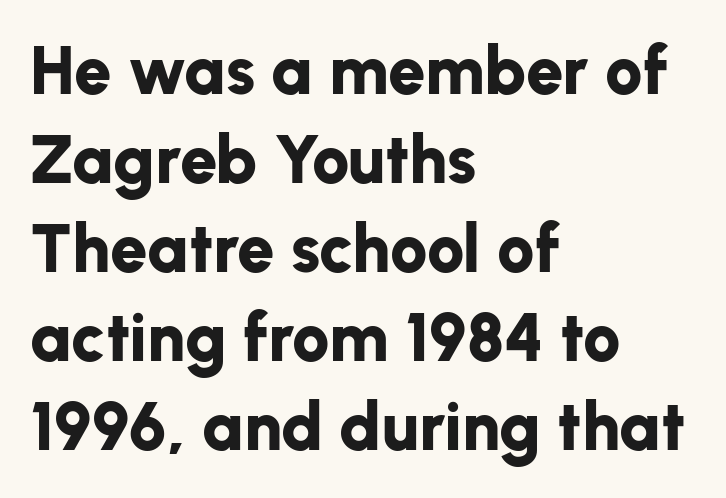
{"serif": "no", "italic": "no", "bold": "yes", "weight": "bold", "width": "normal", "stroke_contrast": "low", "x_height": "medium", "monospaced": "no", "underline": "no", "align": "left", "line_spacing": "normal", "line_spacing_ratio": 1.33, "letter_spacing": "normal", "letter_spacing_em": 0.0, "glyph_px": 67}
